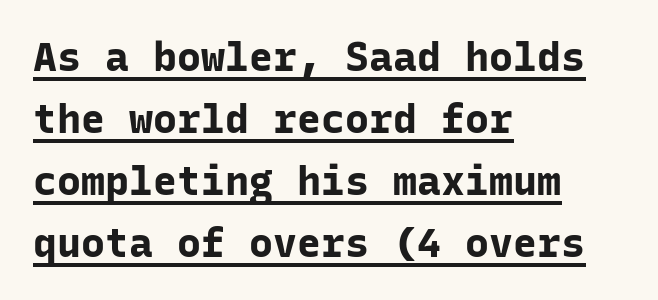
The type sits square on the baseline with zero lean. I'd describe the lettering as bold — thick and assertive. You can tell from the bare stems that sans-serif type was used. Note the uniform advance width — an 'i' takes as much space as an 'm'.
